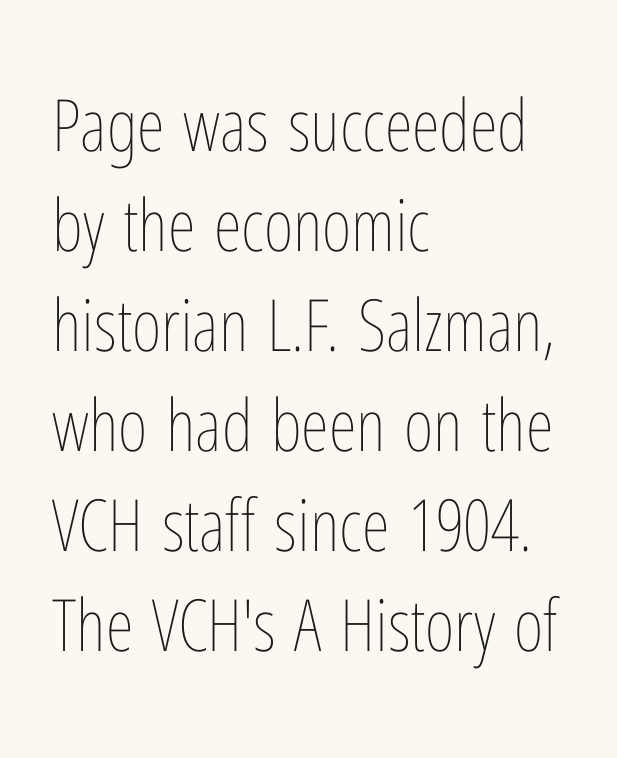
The image shows 72 px thin, condensed type, upright; set left-aligned, normal line spacing (1.39x), normal letter spacing, not underlined; low stroke contrast and a medium x-height.
